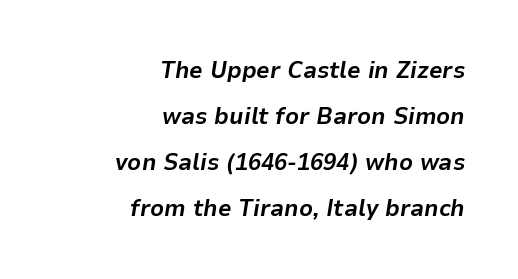
{"italic": "yes", "lean": "right", "slant_degrees": 9, "bold": "yes", "underline": "no", "align": "right", "line_spacing": "loose", "line_spacing_ratio": 1.92, "letter_spacing": "normal", "letter_spacing_em": 0.0, "glyph_px": 24}
